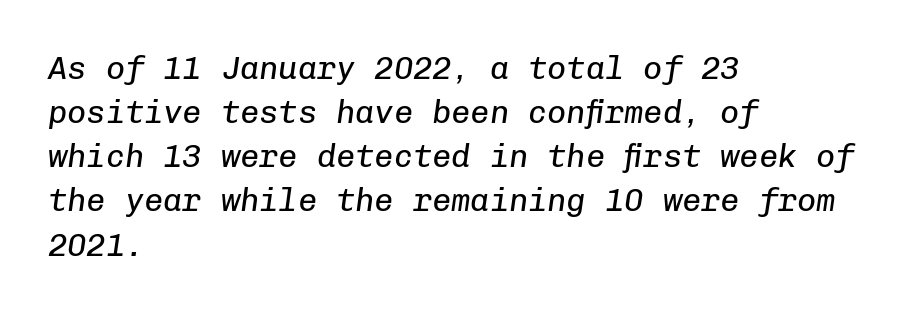
Q: Is the text bold? A: No.
Q: Is the text italic (slanted)? A: Yes, it leans right by about 8 degrees.
Q: Is the text underlined? A: No.
Q: How is the paragraph aligned? A: Left-aligned.
Q: Is the spacing between letters normal or unusually wide? A: Normal.
Q: Is the spacing between lines tight, normal or loose? A: Normal.
Q: Width (condensed, normal, or wide)? A: Normal.
Q: Stroke contrast? A: Low.
Q: x-height? A: Medium.
Q: Monospaced? A: Yes.
